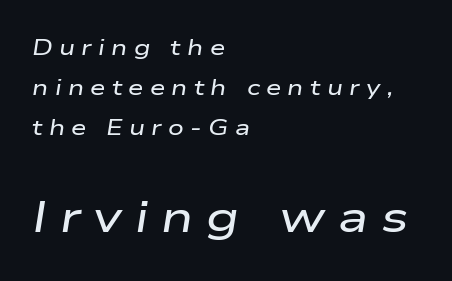
Q: Is the text italic (slanted)? A: Yes, it leans right by about 9 degrees.
Q: Is the text underlined? A: No.
Q: How is the paragraph aligned? A: Left-aligned.
Q: Is the spacing between letters normal or unusually wide? A: Unusually wide.
Q: Which block of text is set in a larger size, the first (top) or the second (bottom)? A: The second (bottom) one.
Q: Width (condensed, normal, or wide)? A: Wide.
Q: Stroke contrast? A: Low.
Q: x-height? A: Medium.
Q: Monospaced? A: No.
